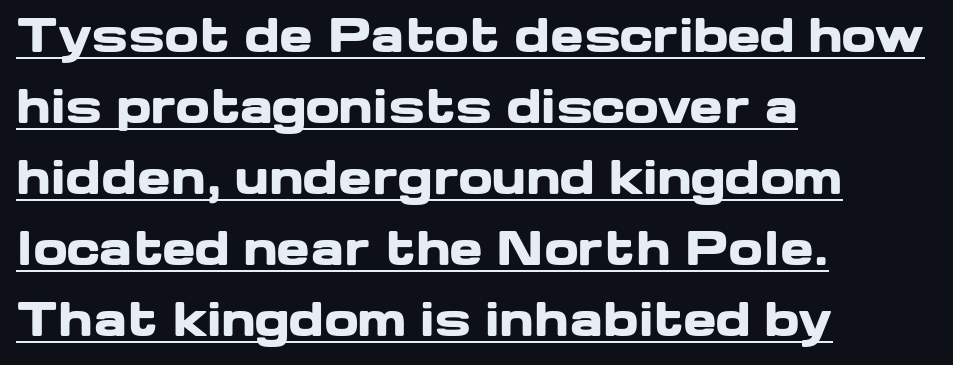
{"serif": "no", "italic": "no", "bold": "yes", "weight": "heavy", "width": "wide", "stroke_contrast": "low", "x_height": "medium", "monospaced": "no", "underline": "yes", "align": "left", "line_spacing": "normal", "line_spacing_ratio": 1.58, "letter_spacing": "normal", "letter_spacing_em": 0.0, "glyph_px": 45}
